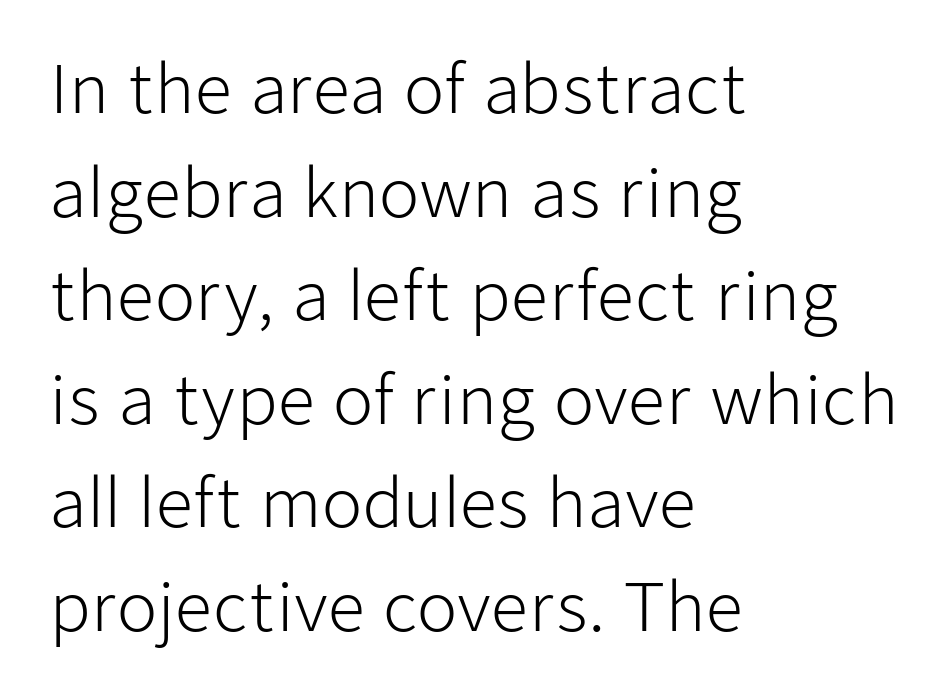
{"serif": "no", "italic": "no", "bold": "no", "weight": "light", "width": "normal", "stroke_contrast": "low", "x_height": "medium", "monospaced": "no", "underline": "no", "align": "left", "line_spacing": "normal", "line_spacing_ratio": 1.57, "letter_spacing": "normal", "letter_spacing_em": 0.0, "glyph_px": 66}
